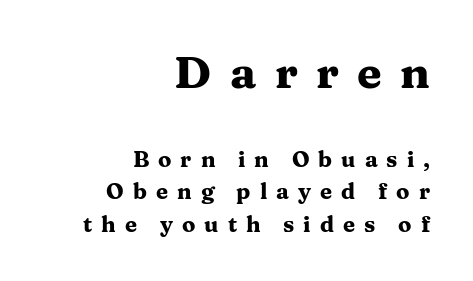
In terms of leading, this rendering sits right in the middle. Reading top to bottom, the characters get smaller at the block break. This rendering features lettering with no underline. Italic? Not at all — the glyphs are vertical. These lines are set flush right with a ragged left edge.
